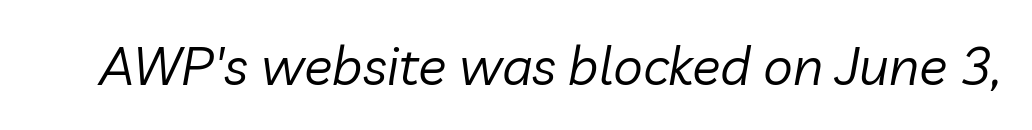
{"italic": "yes", "lean": "right", "slant_degrees": 10, "bold": "no", "weight": "regular", "width": "normal", "stroke_contrast": "low", "x_height": "medium", "monospaced": "no", "underline": "no", "letter_spacing": "normal", "letter_spacing_em": 0.0, "glyph_px": 53}
